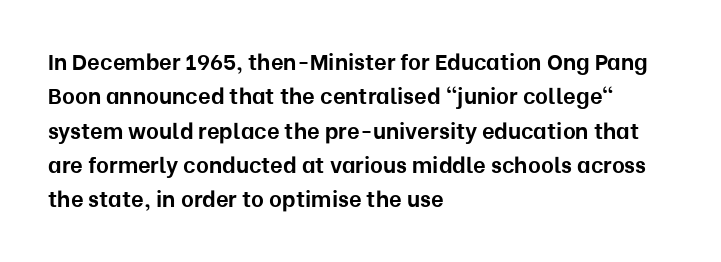
Upright lettering throughout. Just letters on the line, the space beneath them empty. The vertical gap from one line to the next is medium. Strong, thick strokes mark this as bold type. Short and long lines alike share a common starting point at left.
